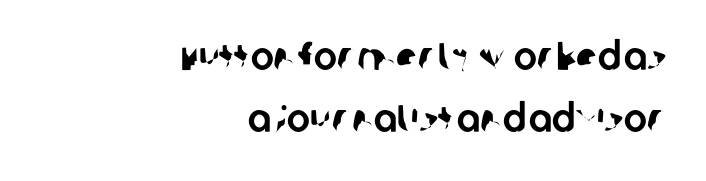
The image shows 39 px sans-serif type; set right-aligned, normal line spacing (1.6x), normal letter spacing, not underlined; low stroke contrast and a large x-height.
